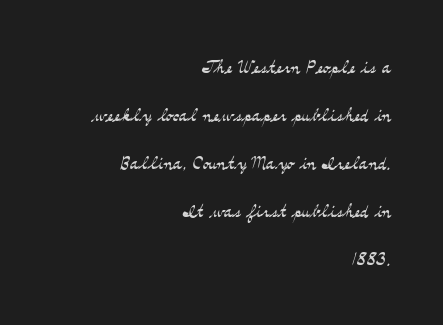
The image shows 24 px text type; set right-aligned, loose line spacing (2.0x), normal letter spacing, not underlined.
